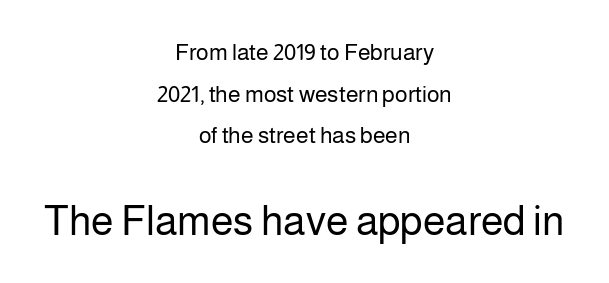
The letterforms sit at book weight or below. These lines stack symmetrically, like a column narrowing and widening about its center. You could call the tracking neutral — neither tight nor loose. Letterform terminals end flat and unadorned throughout the passage. Descenders are the only things crossing below the line. Designer's note — italics off, roman on.
